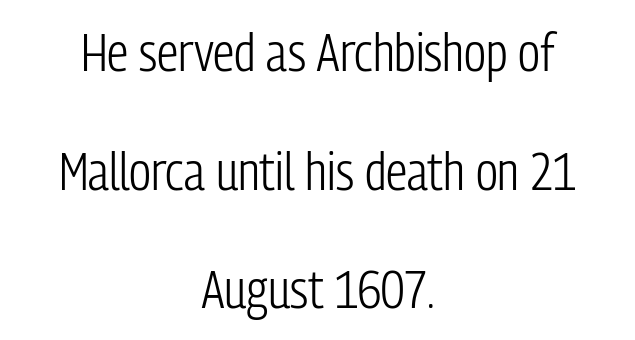
The image shows 53 px light, condensed sans-serif type, upright; set centered, loose line spacing (2.24x), normal letter spacing, not underlined; low stroke contrast and a medium x-height.
